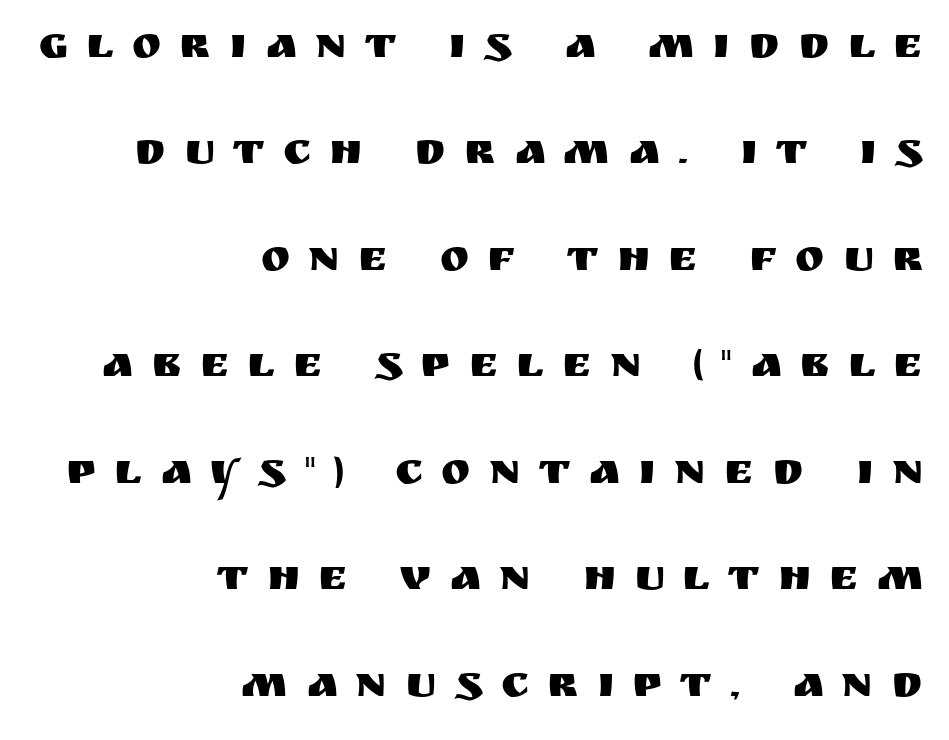
{"serif": "no", "italic": "no", "width": "normal", "stroke_contrast": "medium", "x_height": "large", "monospaced": "no", "underline": "no", "align": "right", "line_spacing": "loose", "line_spacing_ratio": 2.42, "letter_spacing": "wide", "letter_spacing_em": 0.42, "glyph_px": 44}
